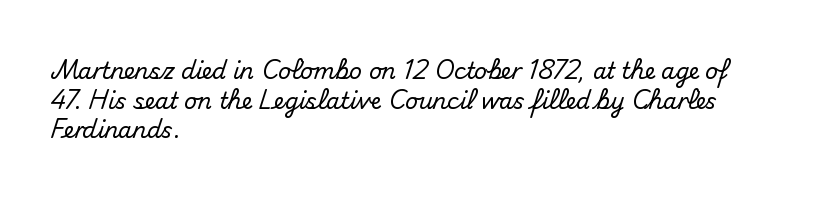
The image shows 22 px text type; set left-aligned, normal line spacing (1.35x), normal letter spacing, not underlined.
